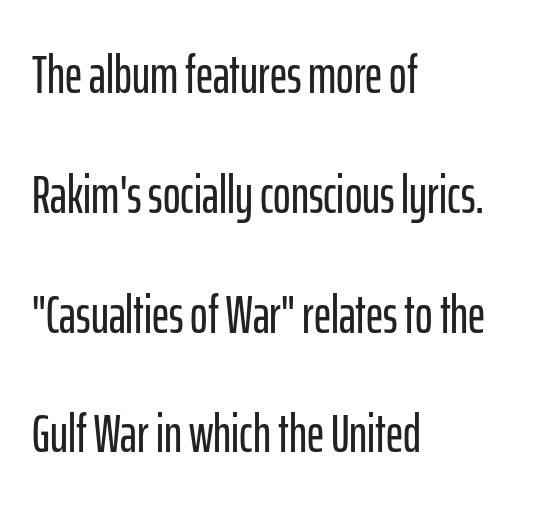
The image shows 53 px condensed sans-serif type, upright; set left-aligned, loose line spacing (2.26x), normal letter spacing, not underlined; low stroke contrast and a medium x-height.
